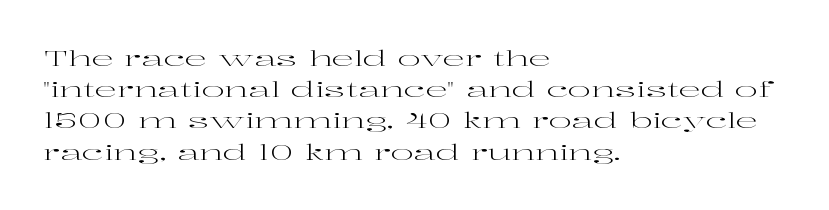
Q: Is the text bold? A: No.
Q: Is the text italic (slanted)? A: No, it is upright.
Q: Is the text underlined? A: No.
Q: How is the paragraph aligned? A: Left-aligned.
Q: Is the spacing between letters normal or unusually wide? A: Normal.
Q: Is the spacing between lines tight, normal or loose? A: Normal.
